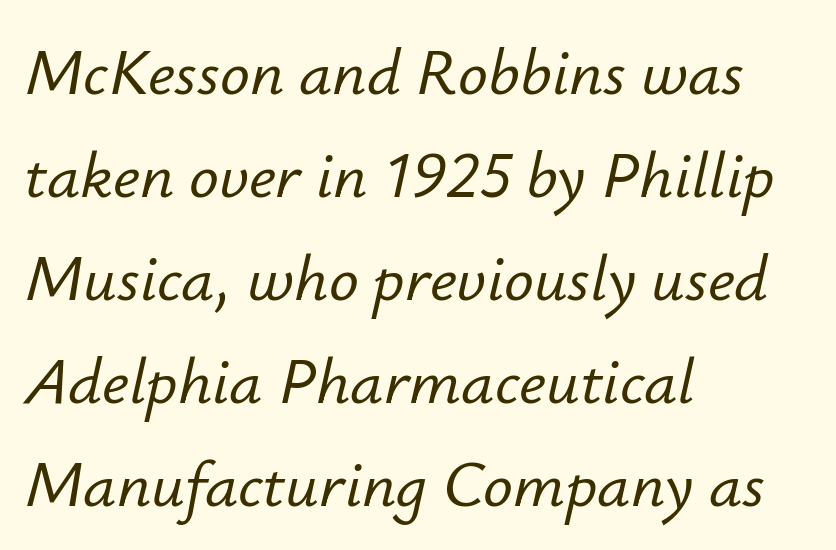
{"italic": "yes", "lean": "right", "slant_degrees": 12, "width": "normal", "stroke_contrast": "low", "x_height": "small", "monospaced": "no", "underline": "no", "align": "left", "line_spacing": "normal", "line_spacing_ratio": 1.56, "letter_spacing": "normal", "letter_spacing_em": 0.0, "glyph_px": 66}
